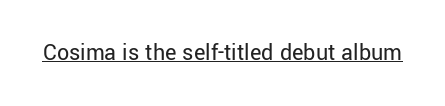
Q: Is the text bold? A: No.
Q: Is the text italic (slanted)? A: No, it is upright.
Q: Is the text underlined? A: Yes.
Q: Is the spacing between letters normal or unusually wide? A: Normal.
